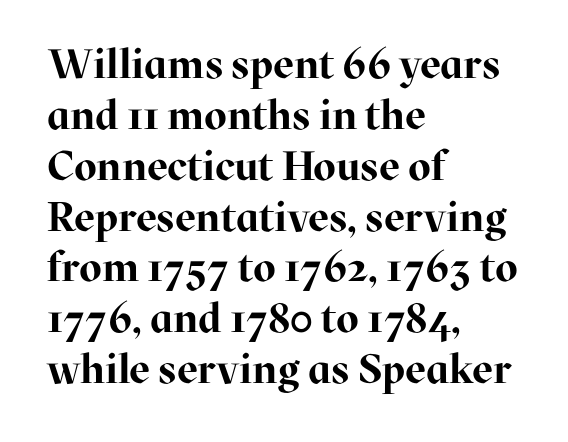
Q: Is the text bold? A: Yes.
Q: Is the text italic (slanted)? A: No, it is upright.
Q: Is the typeface a serif or a sans-serif typeface? A: Serif.
Q: Is the text underlined? A: No.
Q: How is the paragraph aligned? A: Left-aligned.
Q: Is the spacing between letters normal or unusually wide? A: Normal.
Q: Width (condensed, normal, or wide)? A: Normal.
Q: Stroke contrast? A: High.
Q: x-height? A: Medium.
Q: Monospaced? A: No.
